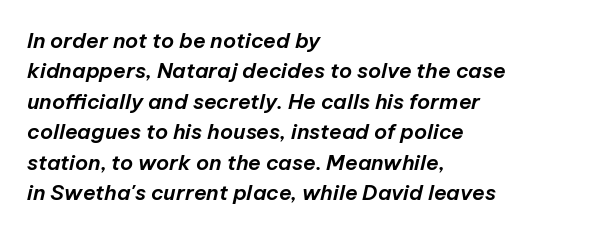
Q: Is the text italic (slanted)? A: Yes, it leans right by about 12 degrees.
Q: Is the text underlined? A: No.
Q: How is the paragraph aligned? A: Left-aligned.
Q: Is the spacing between letters normal or unusually wide? A: Normal.
Q: Is the spacing between lines tight, normal or loose? A: Normal.
